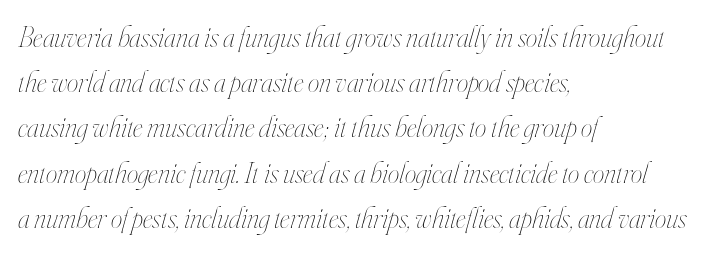
The image shows 29 px thin, condensed type, italic (leaning right); set left-aligned, normal line spacing (1.56x), normal letter spacing, not underlined; high stroke contrast and a small x-height.
